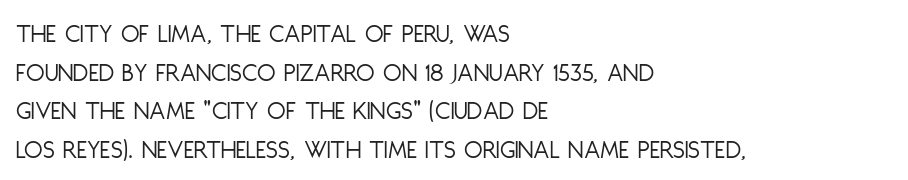
{"italic": "no", "bold": "no", "underline": "no", "align": "left", "line_spacing": "normal", "line_spacing_ratio": 1.43, "letter_spacing": "normal", "letter_spacing_em": 0.0, "glyph_px": 27}
